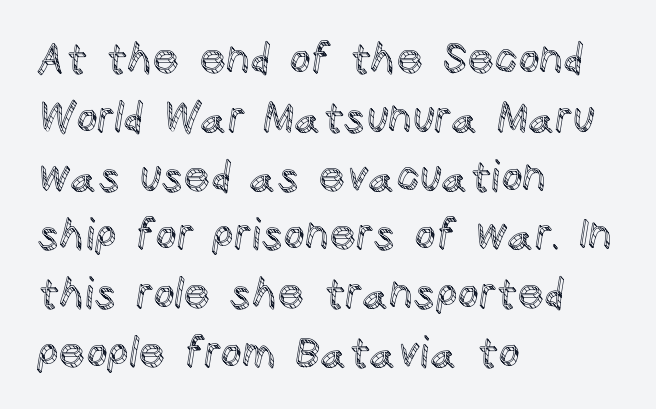
Q: Is the text italic (slanted)? A: Yes.
Q: Is the text underlined? A: No.
Q: How is the paragraph aligned? A: Left-aligned.
Q: Is the spacing between letters normal or unusually wide? A: Normal.
Q: Is the spacing between lines tight, normal or loose? A: Normal.
Q: Width (condensed, normal, or wide)? A: Normal.
Q: x-height? A: Large.
Q: Monospaced? A: No.
